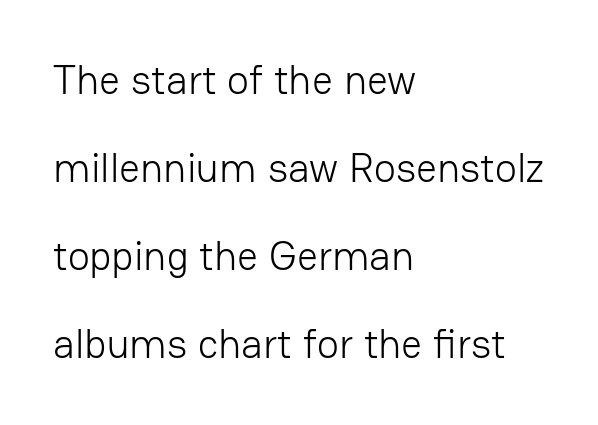
Q: Is the text bold? A: No.
Q: Is the text italic (slanted)? A: No, it is upright.
Q: Is the typeface a serif or a sans-serif typeface? A: Sans-serif.
Q: Is the text underlined? A: No.
Q: How is the paragraph aligned? A: Left-aligned.
Q: Is the spacing between letters normal or unusually wide? A: Normal.
Q: Is the spacing between lines tight, normal or loose? A: Loose.
Q: Width (condensed, normal, or wide)? A: Normal.
Q: Stroke contrast? A: Low.
Q: x-height? A: Medium.
Q: Monospaced? A: No.
